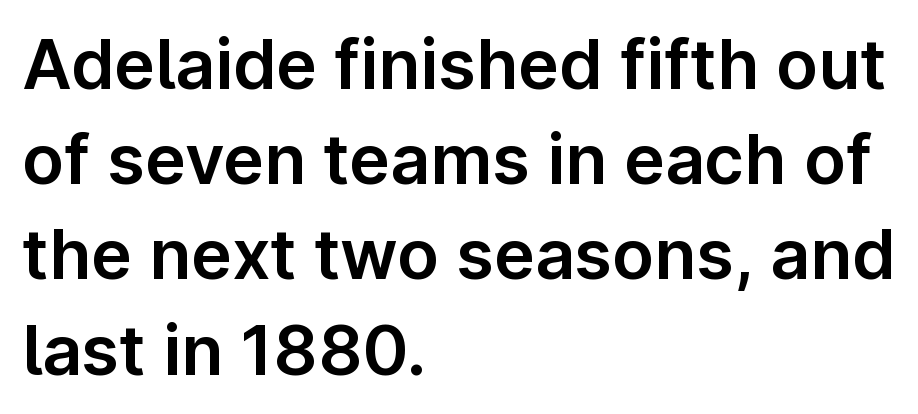
The image shows 69 px sans-serif type, upright; set left-aligned, normal line spacing (1.38x), normal letter spacing, not underlined; low stroke contrast and a medium x-height.
